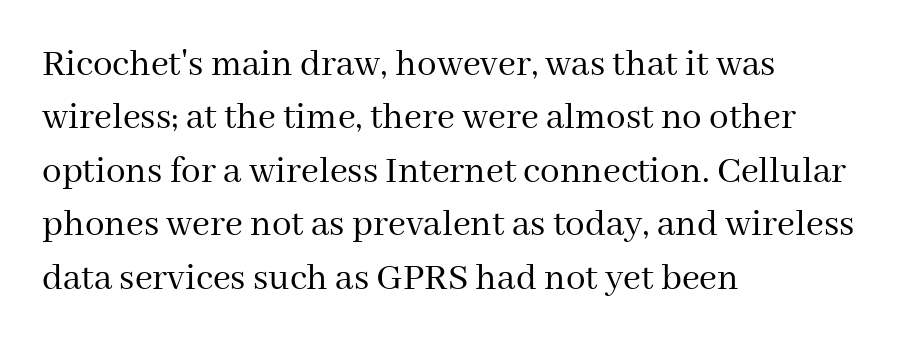
The image shows 39 px regular-weight serif type, upright; set left-aligned, normal line spacing (1.37x), normal letter spacing, not underlined; medium stroke contrast and a medium x-height.
